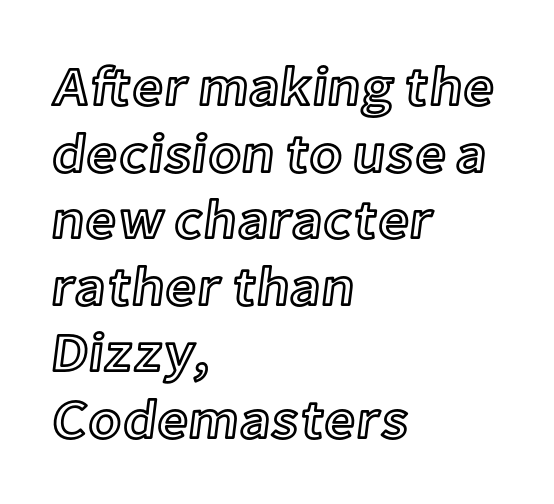
How are the letters spaced? Ordinarily, with no added tracking. These lines stack with their left ends in a neat column. Anything drawn beneath the words? Only blank space. The rendering uses natural spacing where letterforms have individual widths.
